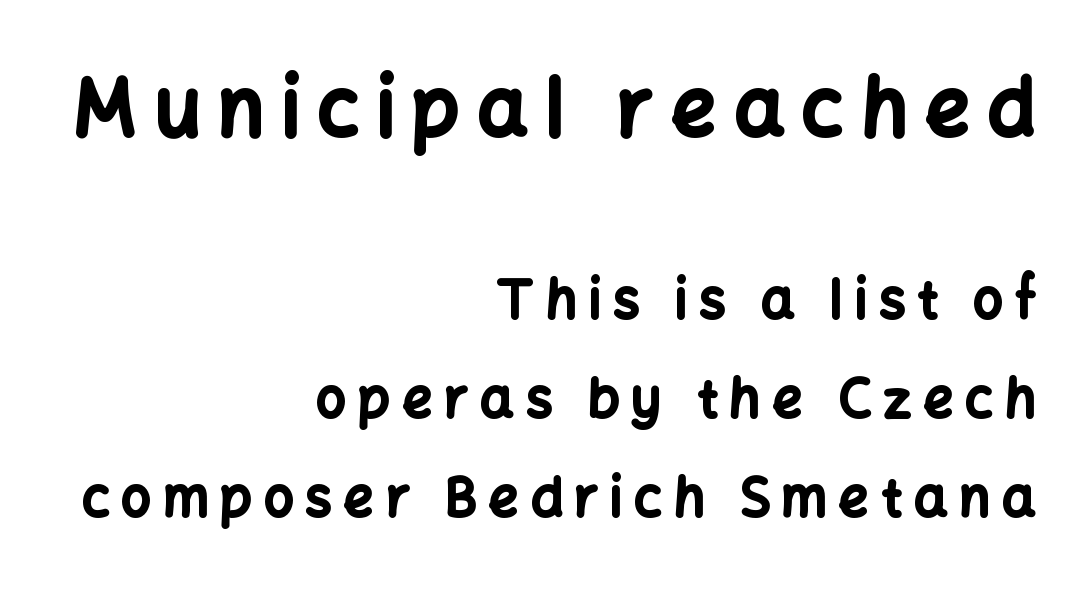
Q: Is the text bold? A: Yes.
Q: Is the text italic (slanted)? A: No, it is upright.
Q: Is the typeface a serif or a sans-serif typeface? A: Sans-serif.
Q: Is the text underlined? A: No.
Q: How is the paragraph aligned? A: Right-aligned.
Q: Is the spacing between letters normal or unusually wide? A: Unusually wide.
Q: Which block of text is set in a larger size, the first (top) or the second (bottom)? A: The first (top) one.
Q: Width (condensed, normal, or wide)? A: Normal.
Q: Stroke contrast? A: Low.
Q: x-height? A: Medium.
Q: Monospaced? A: No.
